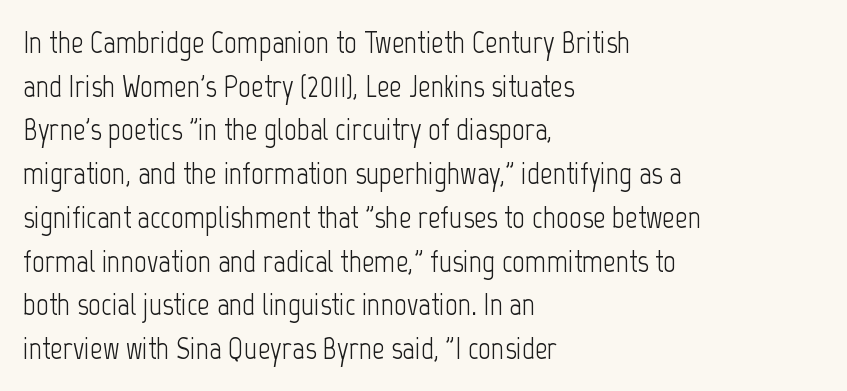
{"serif": "no", "italic": "no", "bold": "no", "weight": "light", "width": "condensed", "stroke_contrast": "low", "x_height": "medium", "monospaced": "no", "underline": "no", "align": "left", "line_spacing": "normal", "line_spacing_ratio": 1.41, "letter_spacing": "normal", "letter_spacing_em": 0.0, "glyph_px": 31}
